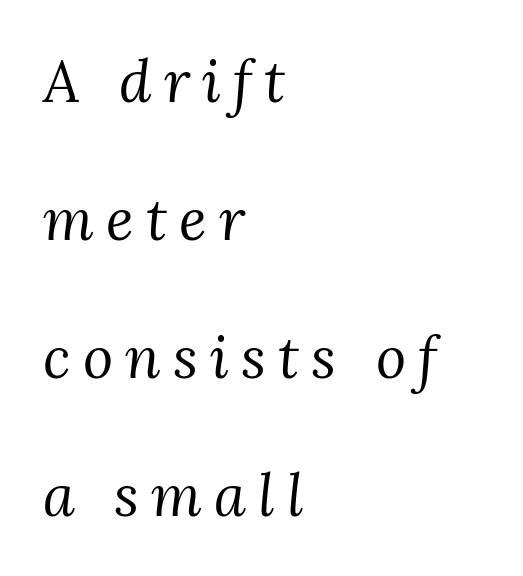
Q: Is the text bold? A: No.
Q: Is the text italic (slanted)? A: Yes, it leans right by about 3 degrees.
Q: Is the typeface a serif or a sans-serif typeface? A: Serif.
Q: Is the text underlined? A: No.
Q: How is the paragraph aligned? A: Left-aligned.
Q: Is the spacing between letters normal or unusually wide? A: Unusually wide.
Q: Is the spacing between lines tight, normal or loose? A: Loose.
Q: Width (condensed, normal, or wide)? A: Normal.
Q: Stroke contrast? A: Medium.
Q: x-height? A: Medium.
Q: Monospaced? A: No.
